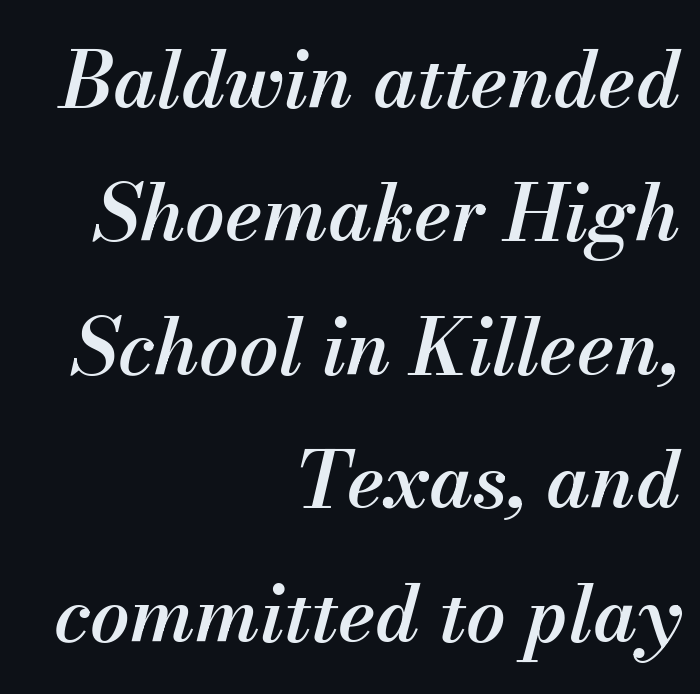
{"italic": "yes", "lean": "right", "slant_degrees": 13, "bold": "semi", "weight": "semibold", "width": "normal", "stroke_contrast": "medium", "x_height": "small", "monospaced": "no", "underline": "no", "align": "right", "line_spacing_ratio": 1.71, "letter_spacing": "normal", "letter_spacing_em": 0.0, "glyph_px": 78}
